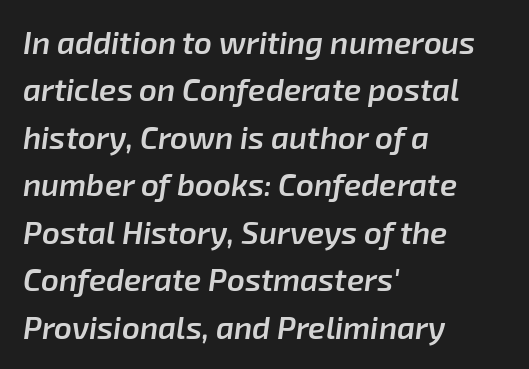
Note the varied advance widths — an 'i' is clearly narrower than an 'm'. The glyphs look as if they've been sheared to an angle. Each line starts at the same left margin while the right side varies. Compared with typical body copy, the letter spacing here is the same. Firm but not heavy-handed strokes: this text is semibold.
